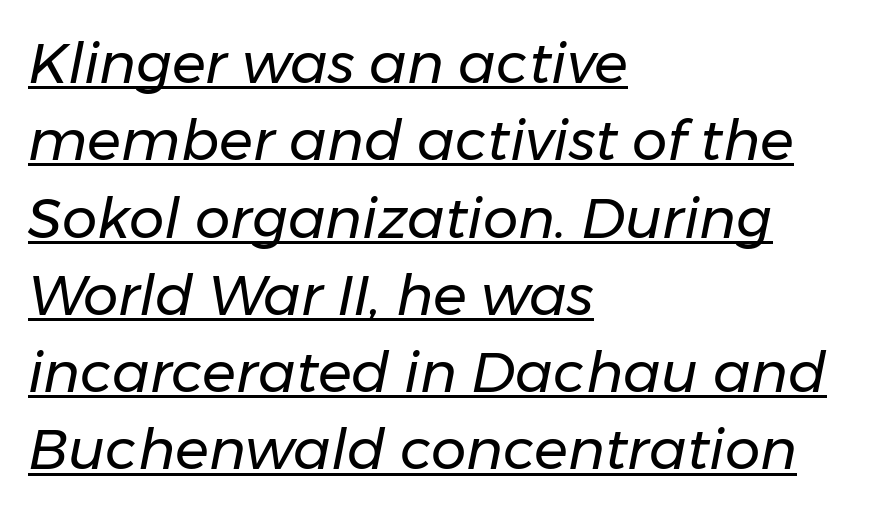
Q: Is the text bold? A: No.
Q: Is the text italic (slanted)? A: Yes, it leans right by about 11 degrees.
Q: Is the text underlined? A: Yes.
Q: How is the paragraph aligned? A: Left-aligned.
Q: Is the spacing between letters normal or unusually wide? A: Normal.
Q: Is the spacing between lines tight, normal or loose? A: Normal.
Q: Width (condensed, normal, or wide)? A: Normal.
Q: Stroke contrast? A: Low.
Q: x-height? A: Medium.
Q: Monospaced? A: No.
